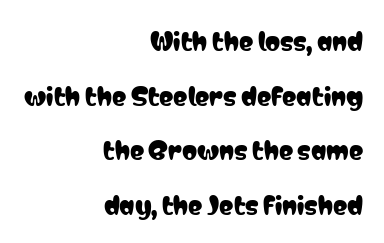
{"italic": "no", "underline": "no", "align": "right", "line_spacing": "loose", "line_spacing_ratio": 2.28, "letter_spacing": "normal", "letter_spacing_em": 0.0, "glyph_px": 24}
